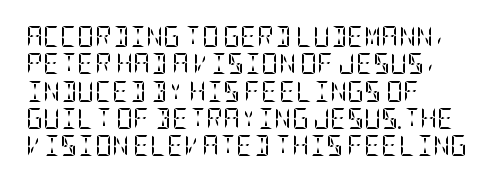
The image shows 21 px text type, upright; set left-aligned, normal line spacing (1.3x), normal letter spacing, not underlined.
